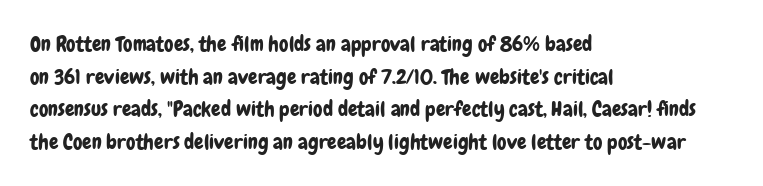
The image shows 21 px text type, upright; set left-aligned, normal line spacing (1.55x), normal letter spacing, not underlined.
